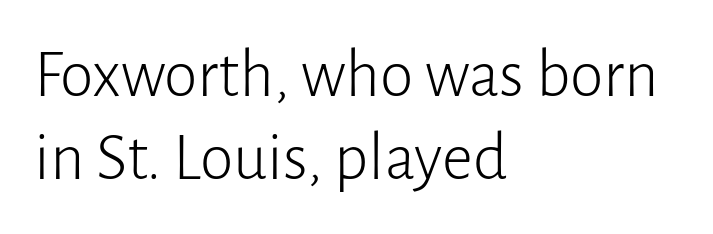
You could not count columns in this text — the font is proportionally spaced. Type without underlining. How are the letters spaced? Ordinarily, with no added tracking. Each line starts at the same left margin while the right side varies. Nothing sits at the stroke ends, so this counts as sans-serif. You can tell it's not italic because the verticals are truly vertical.
